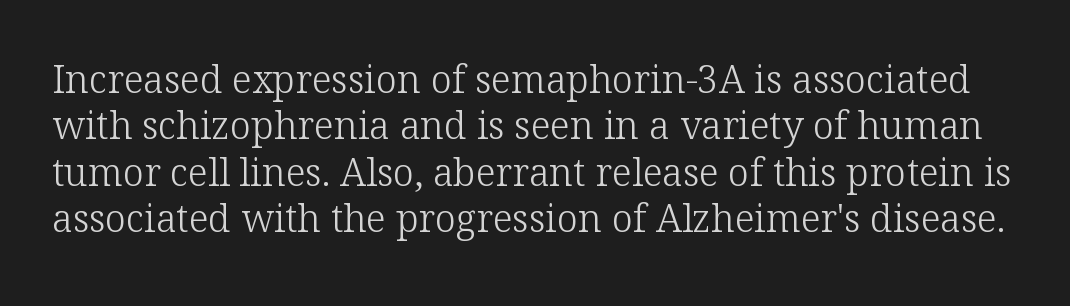
Q: Is the text bold? A: No.
Q: Is the text italic (slanted)? A: No, it is upright.
Q: Is the typeface a serif or a sans-serif typeface? A: Serif.
Q: Is the text underlined? A: No.
Q: Is the spacing between letters normal or unusually wide? A: Normal.
Q: Width (condensed, normal, or wide)? A: Normal.
Q: Stroke contrast? A: Low.
Q: x-height? A: Medium.
Q: Monospaced? A: No.
